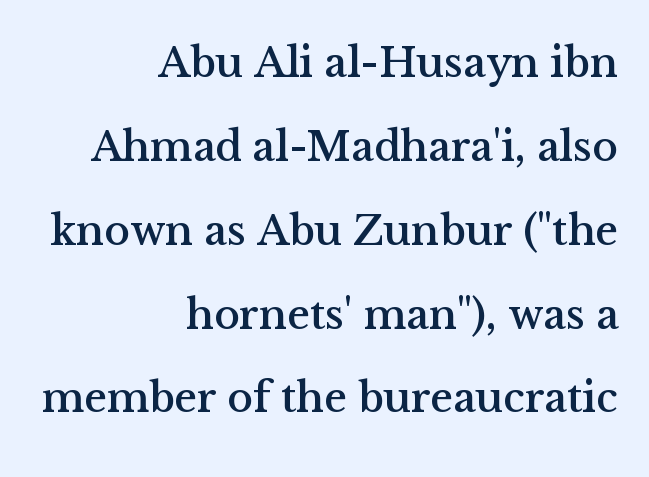
These lines keep a tight, regular rhythm from letter to letter. The letters stand upright; this is a roman face. Leading is clearly above the norm, producing a sparse column. Honestly, there is no underline to notice here at all. Leftover space on each line is placed entirely before the opening word. Note the varied advance widths — an 'i' is clearly narrower than an 'm'.
